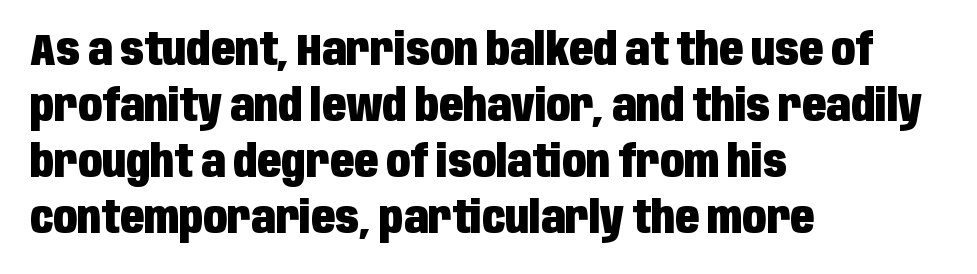
Q: Is the text bold? A: Yes.
Q: Is the text italic (slanted)? A: No, it is upright.
Q: Is the typeface a serif or a sans-serif typeface? A: Sans-serif.
Q: Is the text underlined? A: No.
Q: How is the paragraph aligned? A: Left-aligned.
Q: Is the spacing between letters normal or unusually wide? A: Normal.
Q: Is the spacing between lines tight, normal or loose? A: Normal.
Q: Width (condensed, normal, or wide)? A: Condensed.
Q: Stroke contrast? A: Low.
Q: x-height? A: Large.
Q: Monospaced? A: No.
